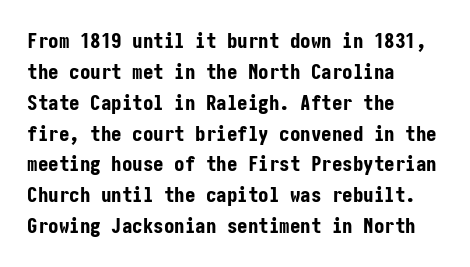
Posture: vertical. A classic flush-left, rag-right setting is used for this passage. Horizontal bands of white between lines are of average thickness. Each word holds together tightly as a unit, with standard inter-letter gaps. The font is running at its bold setting.
